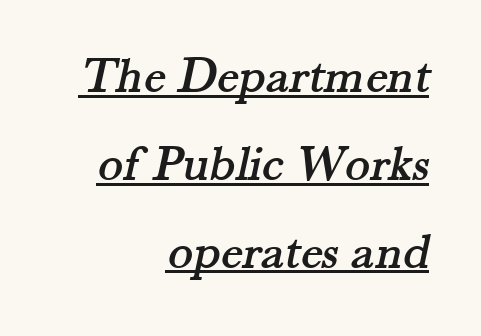
Normally led — the rows are evenly, conventionally spaced. The face used here is seriffed, in the tradition of book romans. Looks like regular typesetting: each glyph gets only the width it needs. These lines are set flush right with a ragged left edge. Descenders here cross a horizontal rule under the line. Glyph-to-glyph distance matches everyday printed text.
